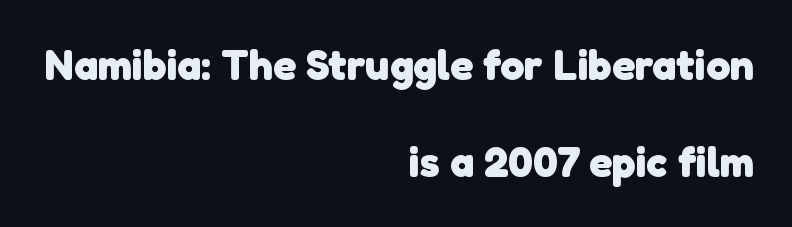
The gap between lines stays unmarked. Notice the wide empty band between every row — that's loose leading. What weight is shown? A full bold with thick strokes. Nothing unusual about the tracking: characters are spaced as the font intends.
